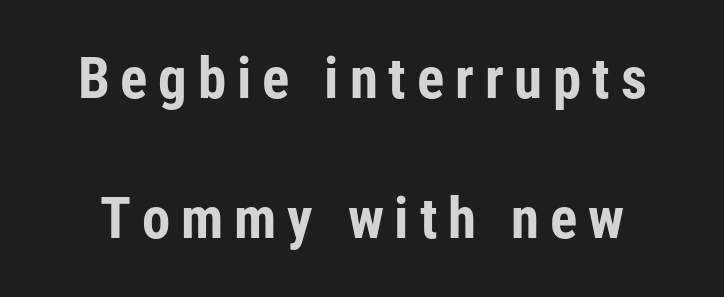
{"serif": "no", "italic": "no", "bold": "yes", "weight": "bold", "width": "condensed", "stroke_contrast": "low", "x_height": "medium", "monospaced": "no", "underline": "no", "line_spacing": "loose", "line_spacing_ratio": 2.45, "glyph_px": 57}
